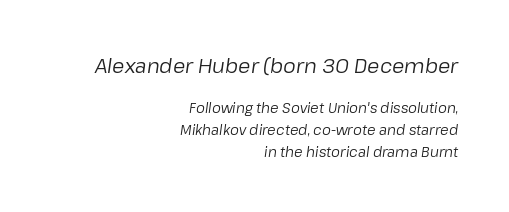
{"italic": "yes", "lean": "right", "slant_degrees": 8, "bold": "no", "underline": "no", "align": "right", "line_spacing": "normal", "line_spacing_ratio": 1.56, "letter_spacing": "normal", "letter_spacing_em": 0.0, "larger_block": "first", "size_ratio": 1.43, "glyph_px": 20}
